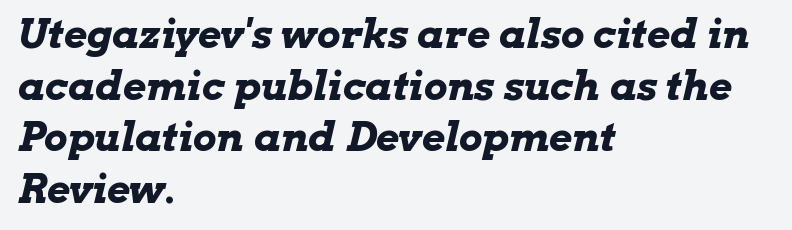
{"italic": "yes", "lean": "right", "slant_degrees": 13, "bold": "yes", "weight": "bold", "width": "wide", "stroke_contrast": "low", "x_height": "medium", "monospaced": "no", "underline": "no", "align": "left", "line_spacing": "normal", "line_spacing_ratio": 1.29, "letter_spacing": "normal", "letter_spacing_em": 0.0, "glyph_px": 40}
